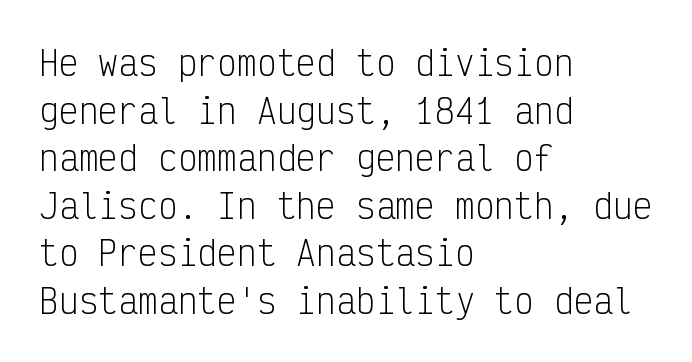
Q: Is the text bold? A: No.
Q: Is the text italic (slanted)? A: No, it is upright.
Q: Is the typeface a serif or a sans-serif typeface? A: Sans-serif.
Q: Is the text underlined? A: No.
Q: How is the paragraph aligned? A: Left-aligned.
Q: Is the spacing between letters normal or unusually wide? A: Normal.
Q: Is the spacing between lines tight, normal or loose? A: Normal.
Q: Width (condensed, normal, or wide)? A: Condensed.
Q: Stroke contrast? A: Low.
Q: x-height? A: Medium.
Q: Monospaced? A: Yes.
